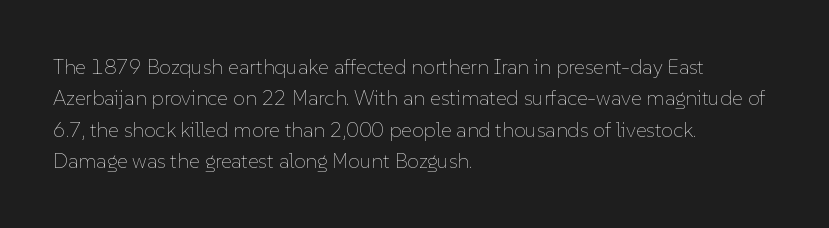
The image shows 21 px text type, upright; set left-aligned, normal line spacing (1.5x), normal letter spacing, not underlined.
